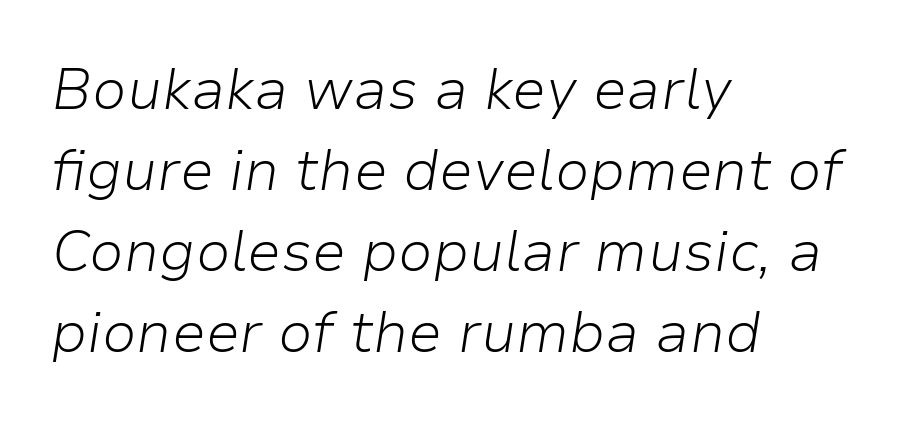
The image shows 57 px light type, italic (leaning right); set left-aligned, normal line spacing (1.42x), normal letter spacing, not underlined; low stroke contrast and a medium x-height.
